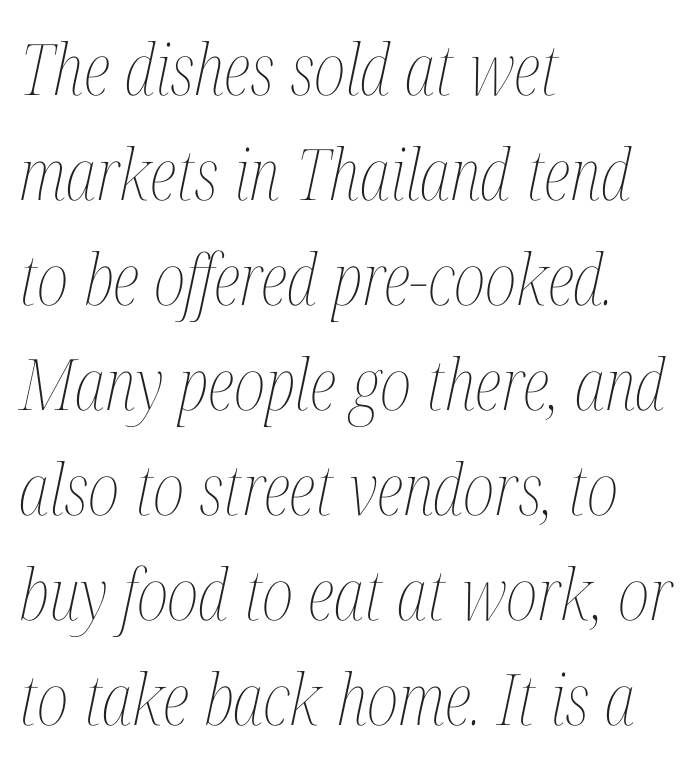
Q: Is the text bold? A: No.
Q: Is the text italic (slanted)? A: Yes, it leans right by about 12 degrees.
Q: Is the text underlined? A: No.
Q: How is the paragraph aligned? A: Left-aligned.
Q: Is the spacing between letters normal or unusually wide? A: Normal.
Q: Is the spacing between lines tight, normal or loose? A: Normal.
Q: Width (condensed, normal, or wide)? A: Condensed.
Q: Stroke contrast? A: Medium.
Q: x-height? A: Medium.
Q: Monospaced? A: No.
